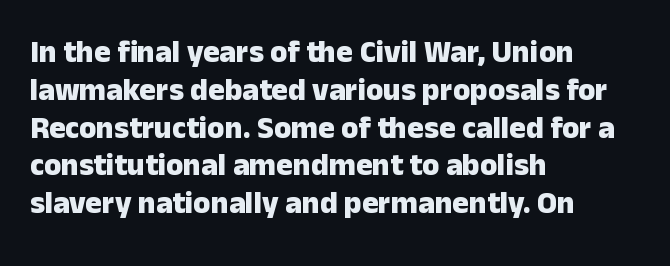
{"serif": "no", "italic": "no", "bold": "yes", "weight": "heavy", "width": "normal", "stroke_contrast": "low", "x_height": "medium", "monospaced": "no", "underline": "no", "align": "left", "line_spacing_ratio": 1.22, "letter_spacing": "normal", "letter_spacing_em": 0.0, "glyph_px": 31}
